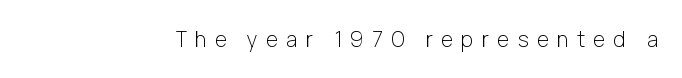
Q: Is the text bold? A: No.
Q: Is the text italic (slanted)? A: No, it is upright.
Q: Is the text underlined? A: No.
Q: Is the spacing between letters normal or unusually wide? A: Unusually wide.
